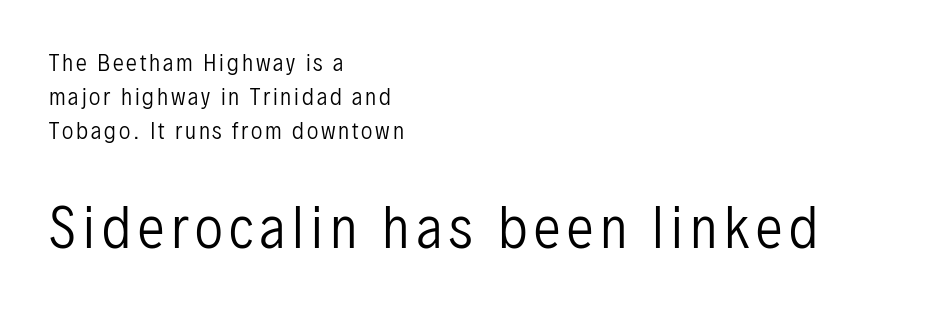
The image shows 54 px regular-weight, condensed sans-serif type, upright; set left-aligned, normal line spacing (1.54x), not underlined; the second (bottom) block is 2.45x larger; low stroke contrast and a medium x-height.
